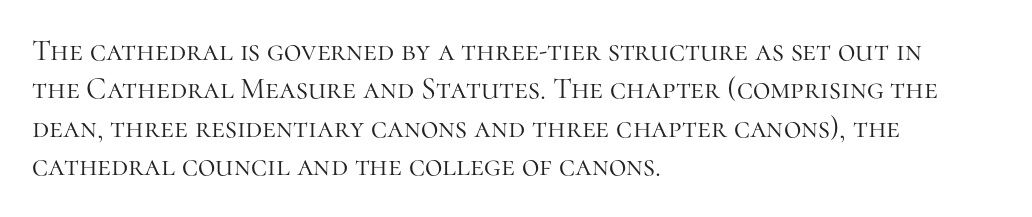
The image shows 30 px light serif type, upright; set left-aligned, normal line spacing (1.28x), normal letter spacing, not underlined; high stroke contrast and a medium x-height.
